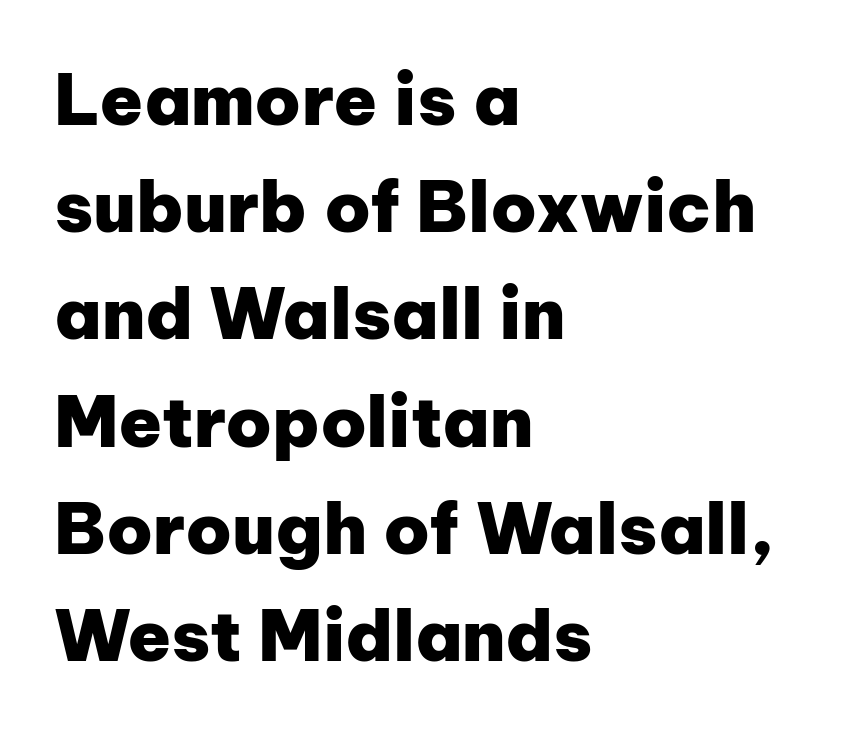
The image shows 71 px heavy sans-serif type, upright; set left-aligned, normal line spacing (1.51x), normal letter spacing, not underlined; low stroke contrast and a medium x-height.
